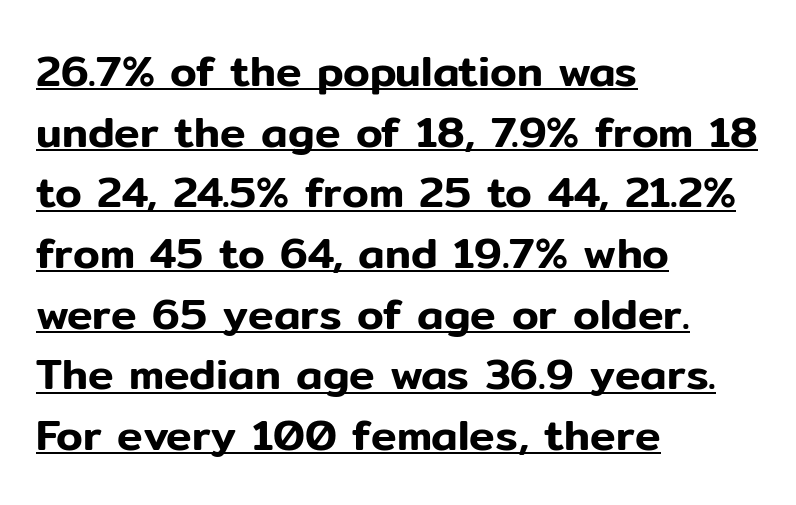
The image shows 43 px sans-serif type, upright; set left-aligned, normal line spacing (1.41x), normal letter spacing, underlined; low stroke contrast and a medium x-height.
